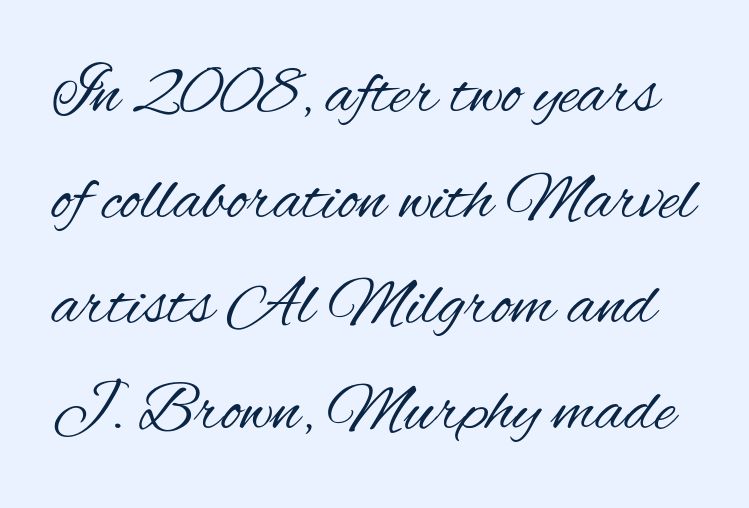
The image shows 69 px regular-weight, condensed sans-serif type; set normal line spacing (1.53x), normal letter spacing, not underlined; medium stroke contrast and a small x-height.
